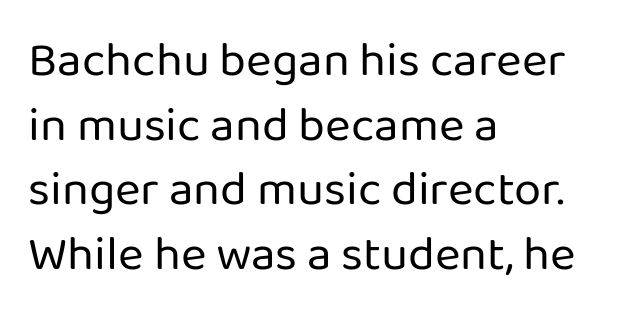
Q: Is the text bold? A: No.
Q: Is the text italic (slanted)? A: No, it is upright.
Q: Is the typeface a serif or a sans-serif typeface? A: Sans-serif.
Q: Is the text underlined? A: No.
Q: How is the paragraph aligned? A: Left-aligned.
Q: Is the spacing between letters normal or unusually wide? A: Normal.
Q: Is the spacing between lines tight, normal or loose? A: Normal.
Q: Width (condensed, normal, or wide)? A: Normal.
Q: Stroke contrast? A: Low.
Q: x-height? A: Medium.
Q: Monospaced? A: No.
